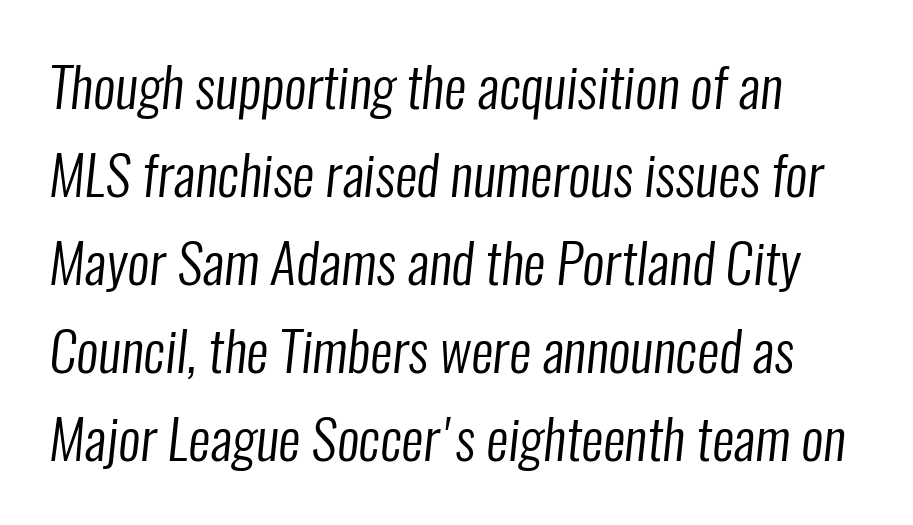
{"serif": "no", "bold": "no", "weight": "regular", "width": "condensed", "stroke_contrast": "low", "x_height": "medium", "monospaced": "no", "underline": "no", "line_spacing": "normal", "line_spacing_ratio": 1.6, "letter_spacing": "normal", "letter_spacing_em": 0.0, "glyph_px": 55}
